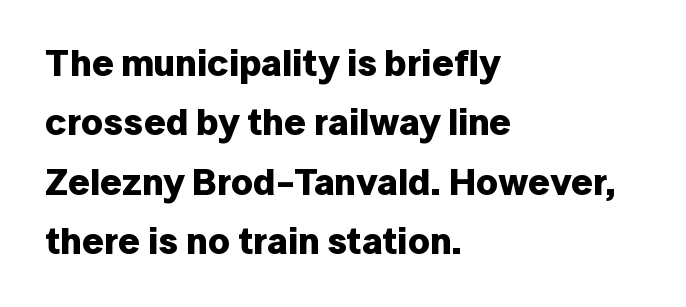
Q: Is the text bold? A: Yes.
Q: Is the text italic (slanted)? A: No, it is upright.
Q: Is the typeface a serif or a sans-serif typeface? A: Sans-serif.
Q: Is the text underlined? A: No.
Q: How is the paragraph aligned? A: Left-aligned.
Q: Is the spacing between letters normal or unusually wide? A: Normal.
Q: Is the spacing between lines tight, normal or loose? A: Normal.
Q: Width (condensed, normal, or wide)? A: Normal.
Q: Stroke contrast? A: Low.
Q: x-height? A: Medium.
Q: Monospaced? A: No.
